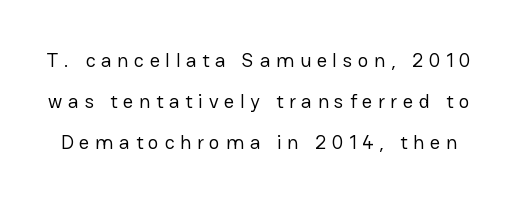
Notice the wide empty band between every row — that's loose leading. Decoration check: the copy has no underline. No letter is thick-stroked: the sample isn't bold. In terms of posture, this sample is upright. Here the glyphs are tracked loosely, breaking word shapes into spaced letters.
